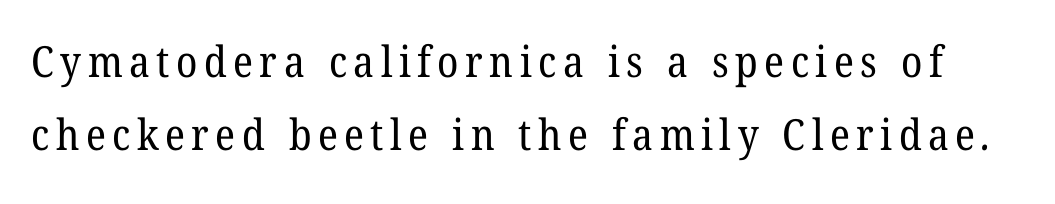
{"serif": "yes", "bold": "no", "weight": "regular", "width": "normal", "stroke_contrast": "low", "x_height": "medium", "monospaced": "no", "underline": "no", "line_spacing": "normal", "line_spacing_ratio": 1.7, "glyph_px": 43}
